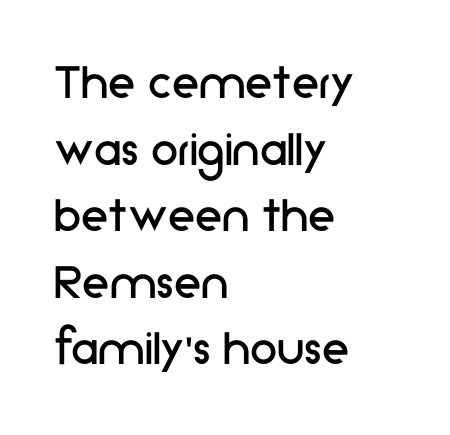
{"serif": "no", "italic": "no", "bold": "no", "weight": "regular", "width": "normal", "stroke_contrast": "low", "x_height": "medium", "monospaced": "no", "underline": "no", "align": "left", "line_spacing_ratio": 1.21, "letter_spacing": "normal", "letter_spacing_em": 0.0, "glyph_px": 55}
